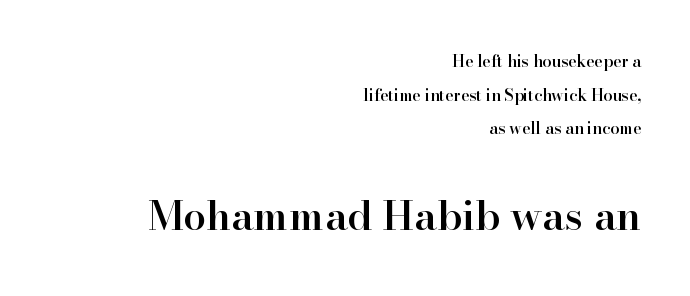
You can tell it's not italic because the verticals are truly vertical. Here the designer chose a conventional face with non-uniform glyph widths. Students, this is semibold: more ink than regular, less than bold. These two chunks differ in scale, with the bottom chunk taking the larger measure. In terms of letterform style, serifs are clearly present.
